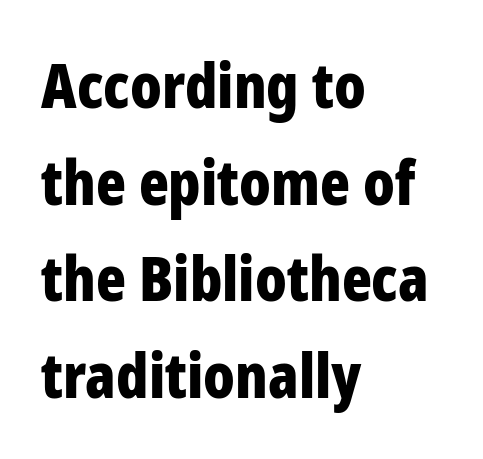
Q: Is the text bold? A: Yes.
Q: Is the text italic (slanted)? A: No, it is upright.
Q: Is the typeface a serif or a sans-serif typeface? A: Sans-serif.
Q: Is the text underlined? A: No.
Q: How is the paragraph aligned? A: Left-aligned.
Q: Is the spacing between letters normal or unusually wide? A: Normal.
Q: Is the spacing between lines tight, normal or loose? A: Normal.
Q: Width (condensed, normal, or wide)? A: Condensed.
Q: Stroke contrast? A: Low.
Q: x-height? A: Medium.
Q: Monospaced? A: No.
